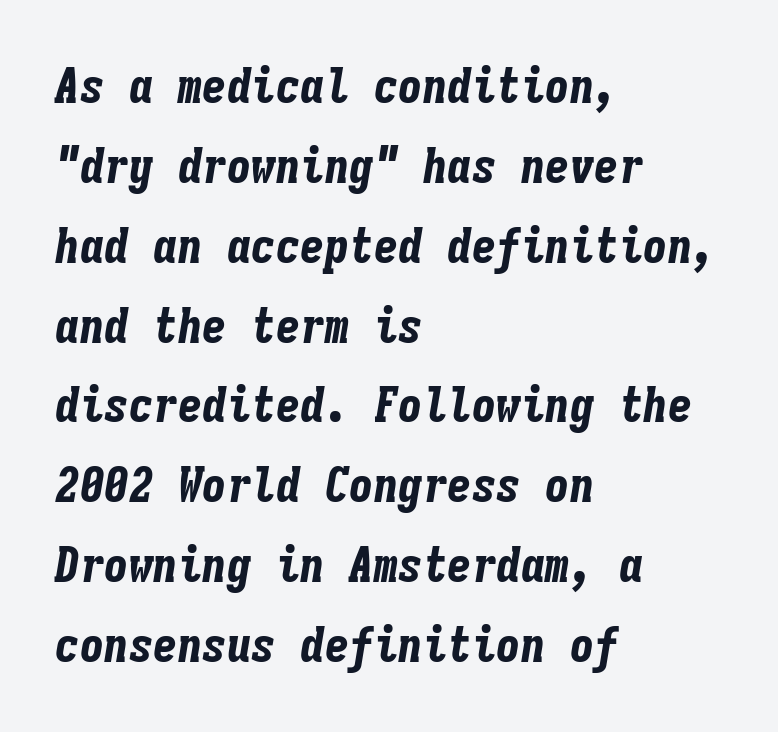
Q: Is the text bold? A: Yes.
Q: Is the text italic (slanted)? A: Yes, it leans right by about 9 degrees.
Q: Is the text underlined? A: No.
Q: How is the paragraph aligned? A: Left-aligned.
Q: Is the spacing between letters normal or unusually wide? A: Normal.
Q: Is the spacing between lines tight, normal or loose? A: Normal.
Q: Width (condensed, normal, or wide)? A: Condensed.
Q: Stroke contrast? A: Low.
Q: x-height? A: Medium.
Q: Monospaced? A: Yes.
